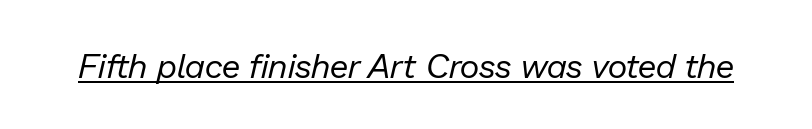
The rendering uses natural spacing where letterforms have individual widths. Students, observe the line beneath the letters — that is underlining. Honestly, the letter spacing is just normal — you wouldn't notice it. Style check: oblique. The face looks like a standard text weight, possibly lighter.
